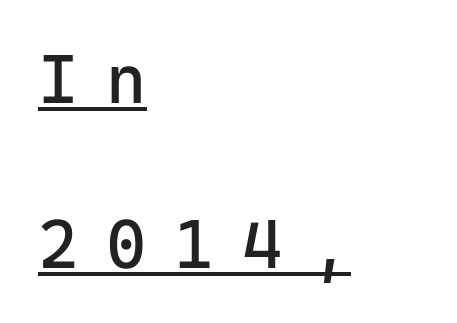
The type sits square on the baseline with zero lean. Stroke mass is kept to a normal reading level or below. Decoration check: the copy is underlined. Substantial extra tracking has been applied to these lines. If you drew a ruler down the left edge, every line would touch it.
